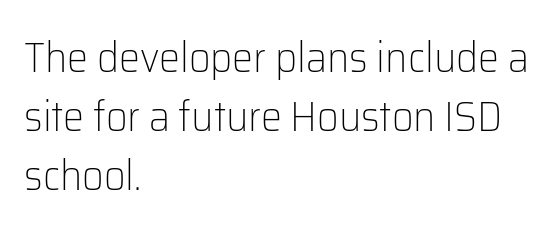
{"serif": "no", "italic": "no", "bold": "no", "weight": "light", "width": "normal", "stroke_contrast": "low", "x_height": "medium", "monospaced": "no", "underline": "no", "align": "left", "line_spacing": "normal", "line_spacing_ratio": 1.4, "letter_spacing": "normal", "letter_spacing_em": 0.0, "glyph_px": 42}
